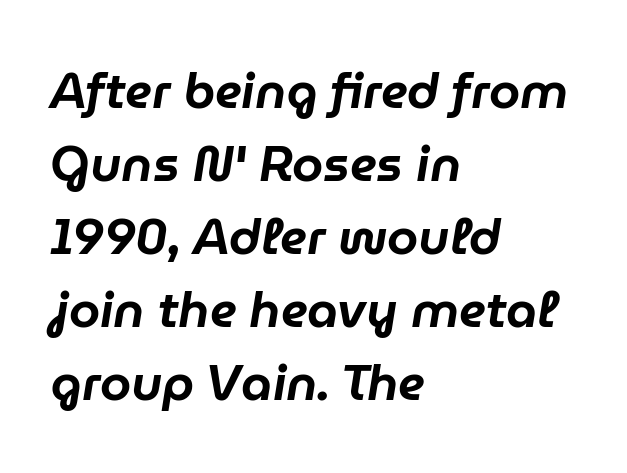
{"italic": "yes", "lean": "right", "slant_degrees": 9, "width": "normal", "stroke_contrast": "low", "x_height": "medium", "monospaced": "no", "underline": "no", "align": "left", "line_spacing": "normal", "line_spacing_ratio": 1.46, "letter_spacing": "normal", "letter_spacing_em": 0.0, "glyph_px": 50}
